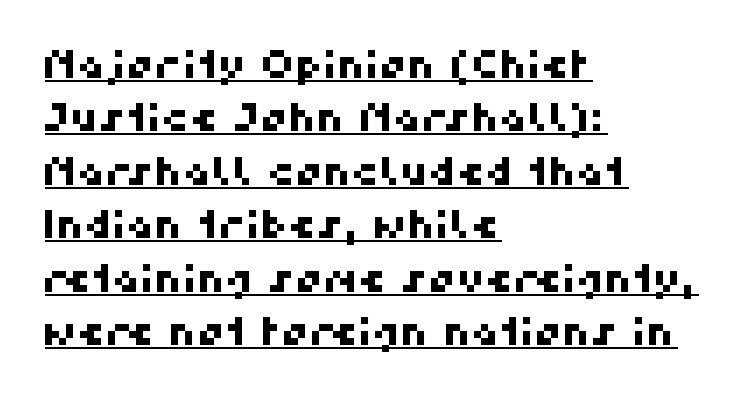
Q: Is the typeface a serif or a sans-serif typeface? A: Sans-serif.
Q: Is the text underlined? A: Yes.
Q: How is the paragraph aligned? A: Left-aligned.
Q: Is the spacing between letters normal or unusually wide? A: Normal.
Q: Is the spacing between lines tight, normal or loose? A: Normal.
Q: Width (condensed, normal, or wide)? A: Normal.
Q: Stroke contrast? A: High.
Q: x-height? A: Medium.
Q: Monospaced? A: No.
